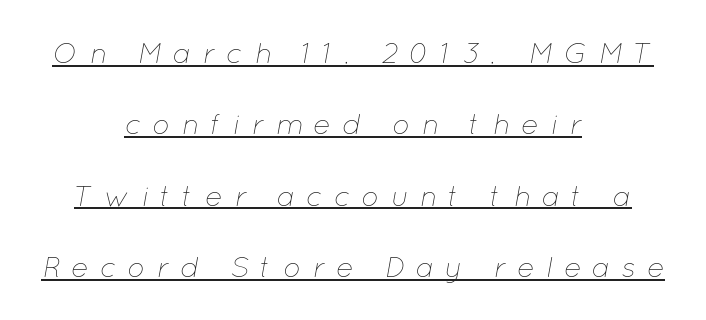
{"italic": "yes", "lean": "right", "slant_degrees": 12, "bold": "no", "weight": "thin", "width": "normal", "stroke_contrast": "low", "x_height": "medium", "monospaced": "no", "underline": "yes", "align": "center", "line_spacing": "loose", "line_spacing_ratio": 2.46, "letter_spacing": "wide", "letter_spacing_em": 0.38, "glyph_px": 29}
